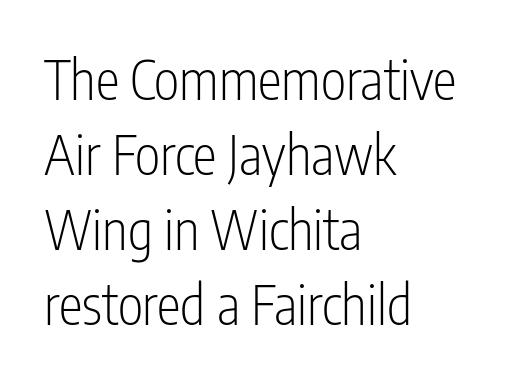
Q: Is the text bold? A: No.
Q: Is the text italic (slanted)? A: No, it is upright.
Q: Is the typeface a serif or a sans-serif typeface? A: Sans-serif.
Q: Is the text underlined? A: No.
Q: How is the paragraph aligned? A: Left-aligned.
Q: Is the spacing between letters normal or unusually wide? A: Normal.
Q: Is the spacing between lines tight, normal or loose? A: Normal.
Q: Width (condensed, normal, or wide)? A: Condensed.
Q: Stroke contrast? A: Low.
Q: x-height? A: Medium.
Q: Monospaced? A: No.
